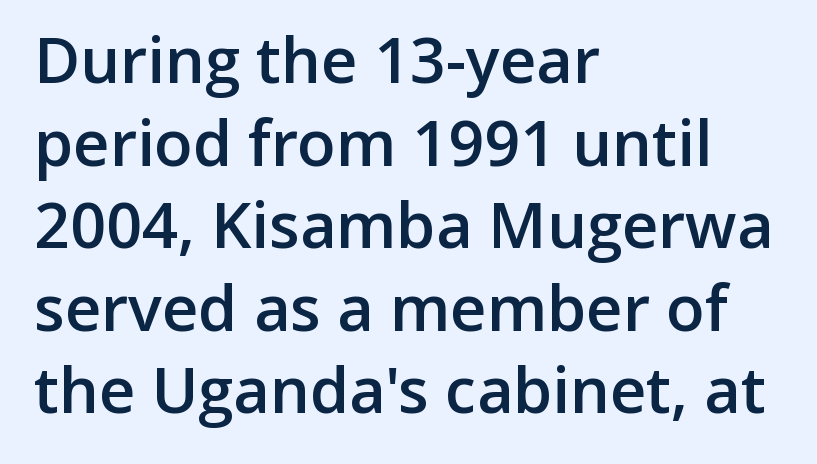
{"serif": "no", "italic": "no", "bold": "semi", "weight": "semibold", "width": "normal", "stroke_contrast": "low", "x_height": "medium", "monospaced": "no", "underline": "no", "align": "left", "line_spacing": "normal", "line_spacing_ratio": 1.31, "letter_spacing": "normal", "letter_spacing_em": 0.0, "glyph_px": 63}
